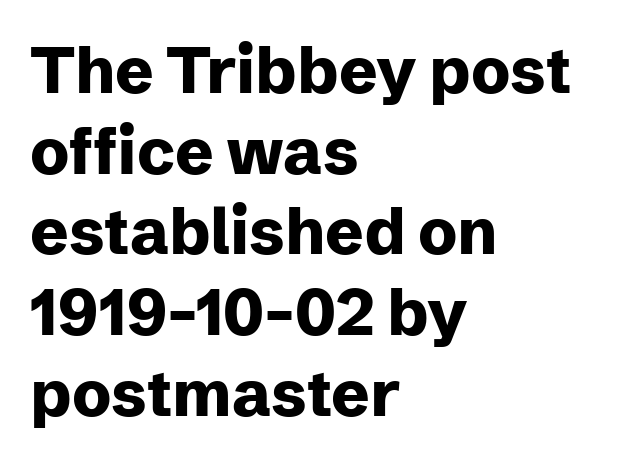
The image shows 64 px heavy sans-serif type, upright; set left-aligned, normal line spacing (1.26x), normal letter spacing, not underlined; low stroke contrast and a medium x-height.
